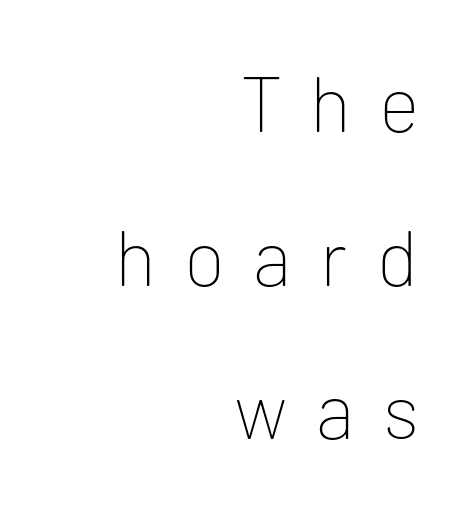
The image shows 78 px thin sans-serif type, upright; set right-aligned, loose line spacing (1.97x), unusually wide letter spacing (+0.37 em), not underlined; low stroke contrast and a medium x-height.
